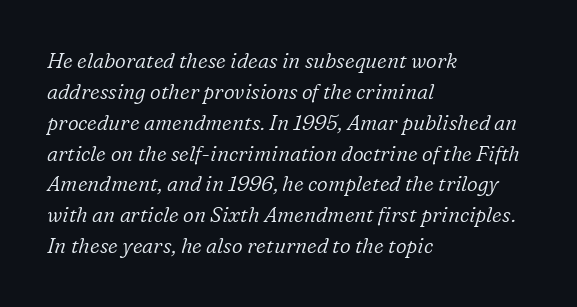
The image shows 21 px text type, italic (leaning right); set left-aligned, normal line spacing (1.47x), normal letter spacing, not underlined.
